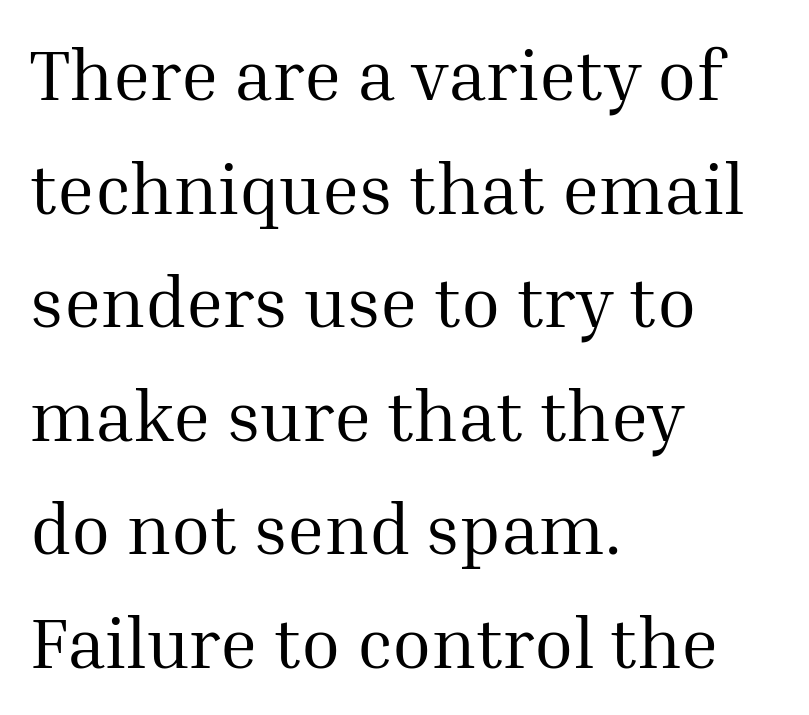
The image shows 71 px regular-weight serif type, upright; set left-aligned, normal line spacing (1.6x), normal letter spacing, not underlined; medium stroke contrast and a medium x-height.
